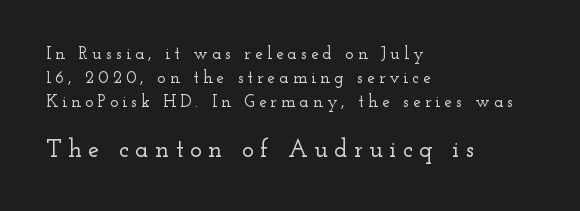
{"italic": "no", "underline": "no", "align": "left", "line_spacing": "normal", "line_spacing_ratio": 1.42, "letter_spacing": "wide", "letter_spacing_em": 0.25, "larger_block": "second", "size_ratio": 1.47, "glyph_px": 25}
